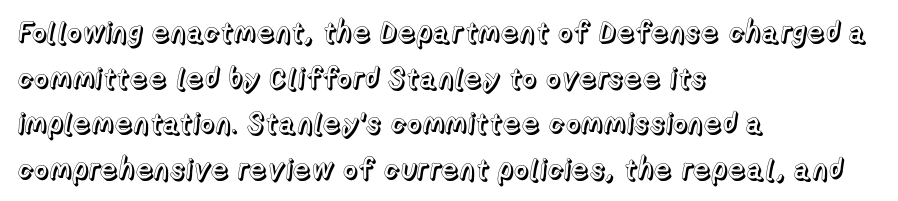
The image shows 29 px text type; set left-aligned, normal line spacing (1.57x), normal letter spacing, not underlined; a medium x-height.
